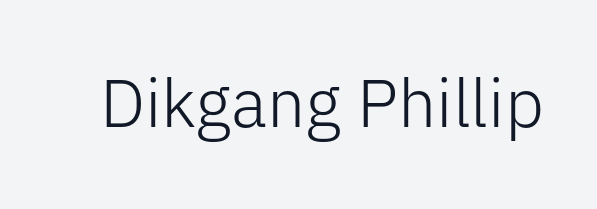
{"serif": "no", "italic": "no", "bold": "no", "weight": "light", "width": "normal", "stroke_contrast": "low", "x_height": "medium", "monospaced": "no", "underline": "no", "letter_spacing": "normal", "letter_spacing_em": 0.0, "glyph_px": 68}
